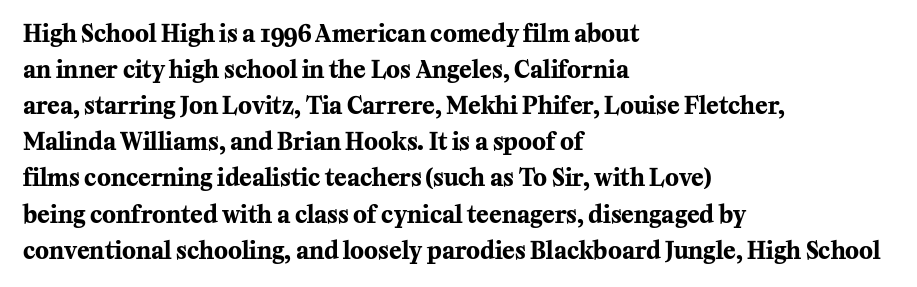
The image shows 23 px bold type, upright; set left-aligned, normal line spacing (1.57x), normal letter spacing, not underlined.
